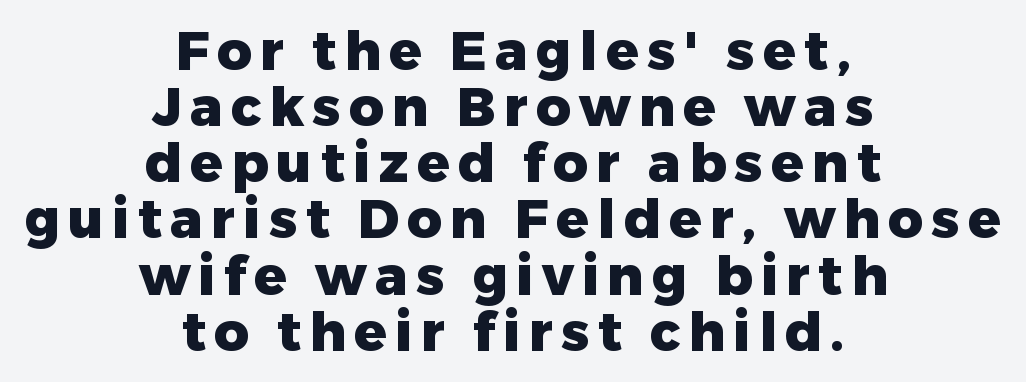
The image shows 54 px heavy sans-serif type, upright; set centered, tight line spacing (1.04x), not underlined; low stroke contrast and a medium x-height.
